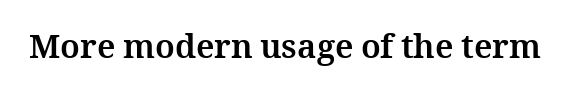
Q: Is the text bold? A: Yes.
Q: Is the text italic (slanted)? A: No, it is upright.
Q: Is the text underlined? A: No.
Q: Is the spacing between letters normal or unusually wide? A: Normal.
Q: Width (condensed, normal, or wide)? A: Normal.
Q: Stroke contrast? A: Medium.
Q: x-height? A: Medium.
Q: Monospaced? A: No.
